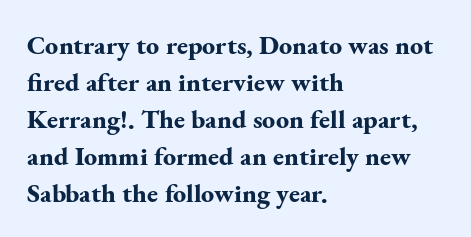
The image shows 26 px bold type, upright; set left-aligned, normal line spacing (1.42x), normal letter spacing, not underlined.
